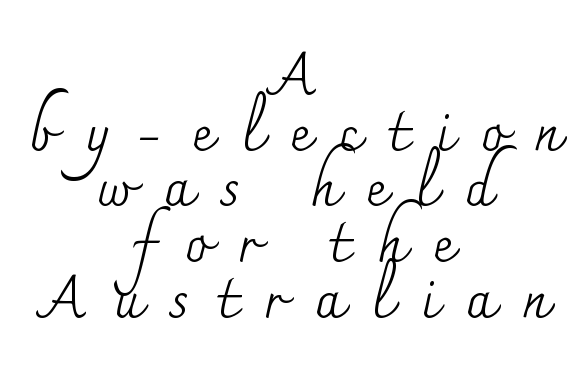
Q: Is the text bold? A: No.
Q: Is the text italic (slanted)? A: Yes.
Q: Is the typeface a serif or a sans-serif typeface? A: Serif.
Q: Is the text underlined? A: No.
Q: How is the paragraph aligned? A: Centered.
Q: Is the spacing between letters normal or unusually wide? A: Unusually wide.
Q: Is the spacing between lines tight, normal or loose? A: Tight.
Q: Width (condensed, normal, or wide)? A: Normal.
Q: Stroke contrast? A: Medium.
Q: x-height? A: Small.
Q: Monospaced? A: No.
